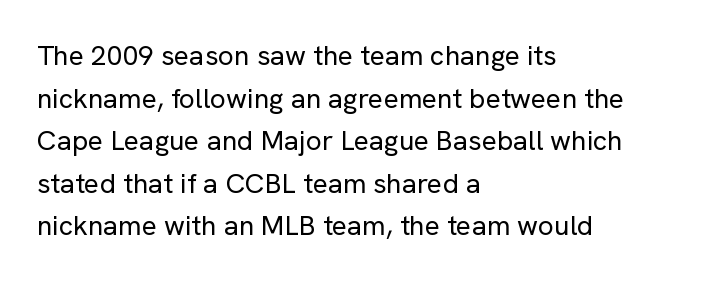
{"serif": "no", "italic": "no", "bold": "no", "weight": "regular", "width": "normal", "stroke_contrast": "low", "x_height": "medium", "monospaced": "no", "underline": "no", "align": "left", "line_spacing": "normal", "line_spacing_ratio": 1.52, "letter_spacing": "normal", "letter_spacing_em": 0.0, "glyph_px": 28}
